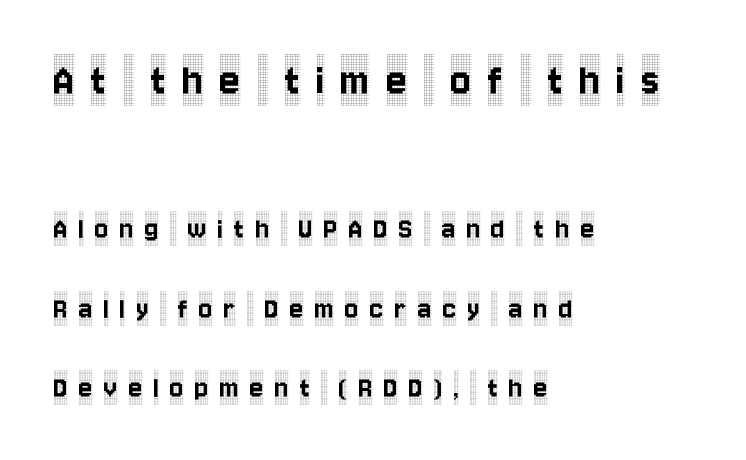
{"serif": "yes", "italic": "no", "width": "condensed", "x_height": "large", "monospaced": "no", "underline": "no", "align": "left", "line_spacing": "loose", "line_spacing_ratio": 2.48, "letter_spacing": "wide", "letter_spacing_em": 0.35, "larger_block": "first", "size_ratio": 1.5, "glyph_px": 48}
